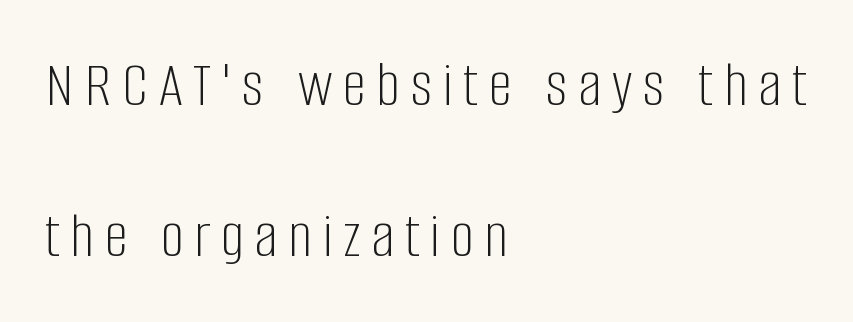
Q: Is the text bold? A: No.
Q: Is the text italic (slanted)? A: No, it is upright.
Q: Is the typeface a serif or a sans-serif typeface? A: Sans-serif.
Q: Is the text underlined? A: No.
Q: How is the paragraph aligned? A: Left-aligned.
Q: Is the spacing between lines tight, normal or loose? A: Loose.
Q: Width (condensed, normal, or wide)? A: Condensed.
Q: Stroke contrast? A: Low.
Q: x-height? A: Large.
Q: Monospaced? A: No.
